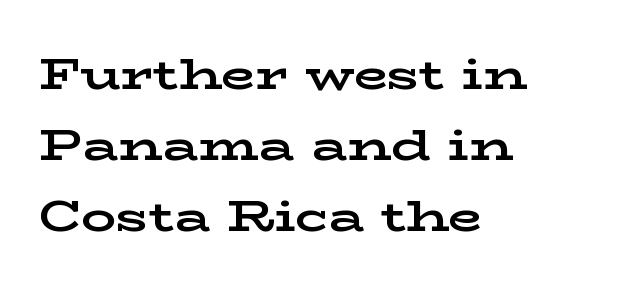
{"serif": "yes", "italic": "no", "bold": "yes", "weight": "bold", "width": "wide", "stroke_contrast": "low", "x_height": "medium", "monospaced": "no", "underline": "no", "align": "left", "line_spacing": "normal", "line_spacing_ratio": 1.61, "letter_spacing": "normal", "letter_spacing_em": 0.0, "glyph_px": 44}
